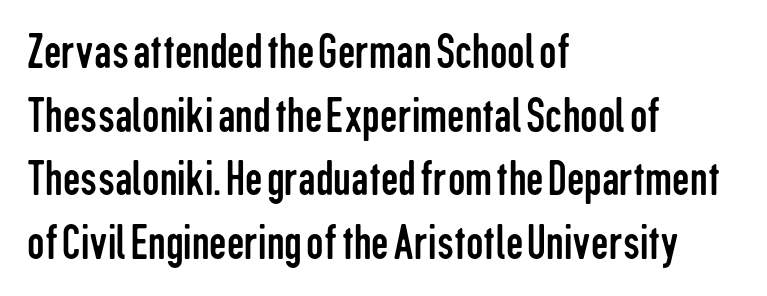
The image shows 49 px regular-weight, condensed sans-serif type, upright; set left-aligned, normal line spacing (1.3x), normal letter spacing, not underlined; low stroke contrast and a medium x-height.
